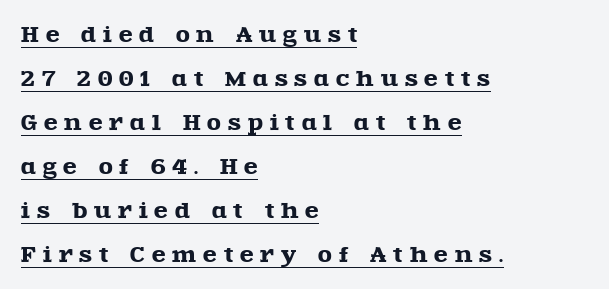
Q: Is the text italic (slanted)? A: No, it is upright.
Q: Is the text underlined? A: Yes.
Q: How is the paragraph aligned? A: Left-aligned.
Q: Is the spacing between letters normal or unusually wide? A: Unusually wide.
Q: Is the spacing between lines tight, normal or loose? A: Loose.
